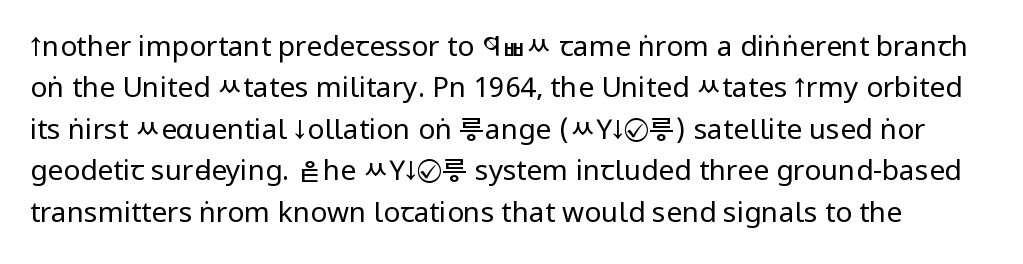
Q: Is the text bold? A: No.
Q: Is the text italic (slanted)? A: No, it is upright.
Q: Is the typeface a serif or a sans-serif typeface? A: Sans-serif.
Q: Is the text underlined? A: No.
Q: Is the spacing between letters normal or unusually wide? A: Normal.
Q: Is the spacing between lines tight, normal or loose? A: Normal.
Q: Width (condensed, normal, or wide)? A: Condensed.
Q: Stroke contrast? A: Low.
Q: x-height? A: Large.
Q: Monospaced? A: No.
